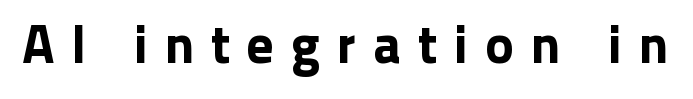
{"serif": "no", "italic": "no", "width": "normal", "stroke_contrast": "low", "x_height": "medium", "monospaced": "no", "underline": "no", "letter_spacing": "wide", "letter_spacing_em": 0.31, "glyph_px": 54}
